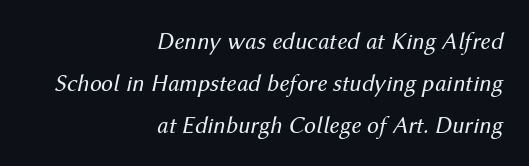
Casual observation: everything's shoved over to the right. Glance below the letters and you will spot only blank space. The strokes carry an ordinary text weight at most. Observe the lean: these are italic letterforms. Inter-character spacing is left at the font's built-in metrics.
